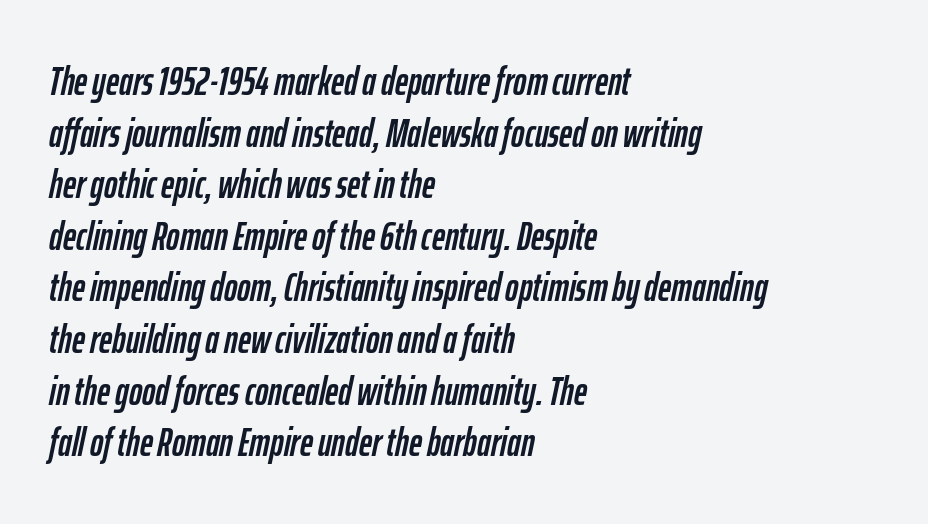
Underlining? Definitely not there. How are the letters spaced? Ordinarily, with no added tracking. Note the varied advance widths — an 'i' is clearly narrower than an 'm'. Leftover space on each line is placed entirely after the last word. When letters slant like this, we call the style italic. Quick note: interline space is typical.
